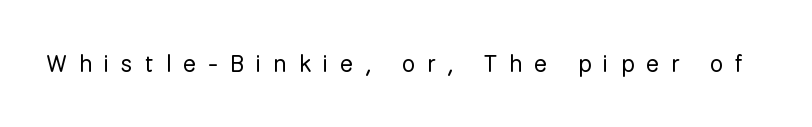
Q: Is the text bold? A: No.
Q: Is the text italic (slanted)? A: No, it is upright.
Q: Is the text underlined? A: No.
Q: Is the spacing between letters normal or unusually wide? A: Unusually wide.
